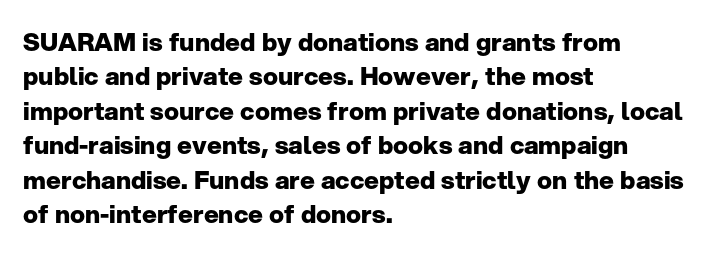
{"italic": "no", "bold": "yes", "underline": "no", "align": "left", "line_spacing": "normal", "line_spacing_ratio": 1.38, "letter_spacing": "normal", "letter_spacing_em": 0.0, "glyph_px": 25}
